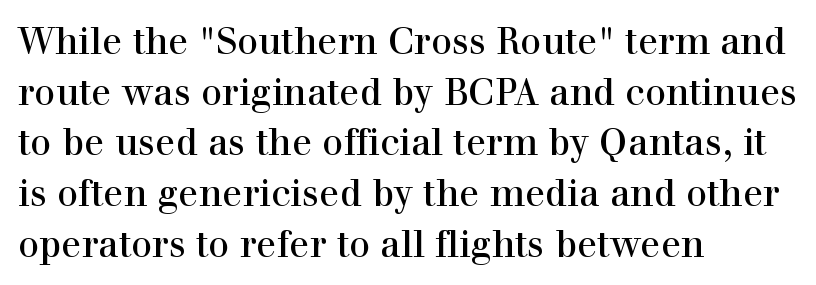
One glance says typical: line gaps are just what's usual. The strip under each line holds only bare page. These lines stack with their left ends in a neat column. The text was rendered using a seriffed face with decorative stroke endings. Standard letterfit; no display-style spreading of the glyphs.
